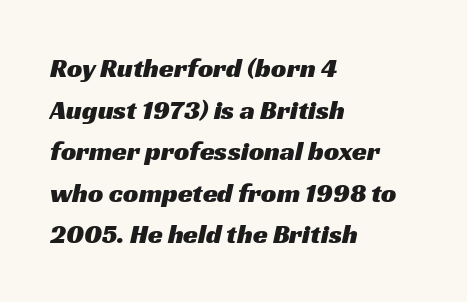
Q: Is the text underlined? A: No.
Q: How is the paragraph aligned? A: Left-aligned.
Q: Is the spacing between letters normal or unusually wide? A: Normal.
Q: Is the spacing between lines tight, normal or loose? A: Normal.
